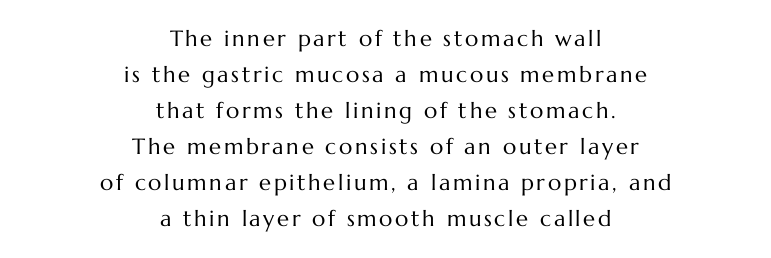
{"italic": "no", "bold": "no", "underline": "no", "align": "center", "line_spacing": "normal", "line_spacing_ratio": 1.64, "glyph_px": 22}
